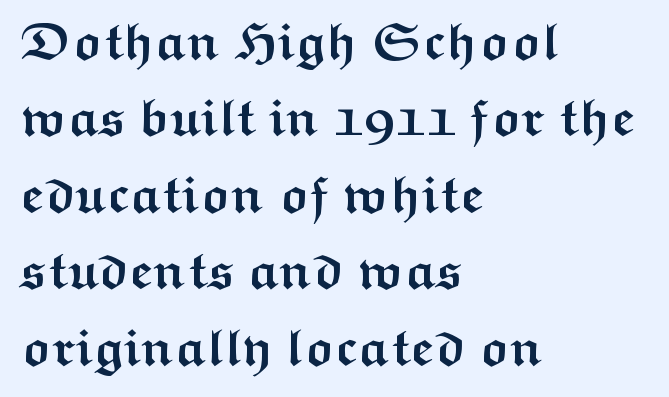
Q: Is the text bold? A: Yes.
Q: Is the text italic (slanted)? A: No, it is upright.
Q: Is the typeface a serif or a sans-serif typeface? A: Sans-serif.
Q: Is the text underlined? A: No.
Q: How is the paragraph aligned? A: Left-aligned.
Q: Is the spacing between letters normal or unusually wide? A: Normal.
Q: Is the spacing between lines tight, normal or loose? A: Normal.
Q: Width (condensed, normal, or wide)? A: Wide.
Q: Stroke contrast? A: Medium.
Q: x-height? A: Medium.
Q: Monospaced? A: No.
